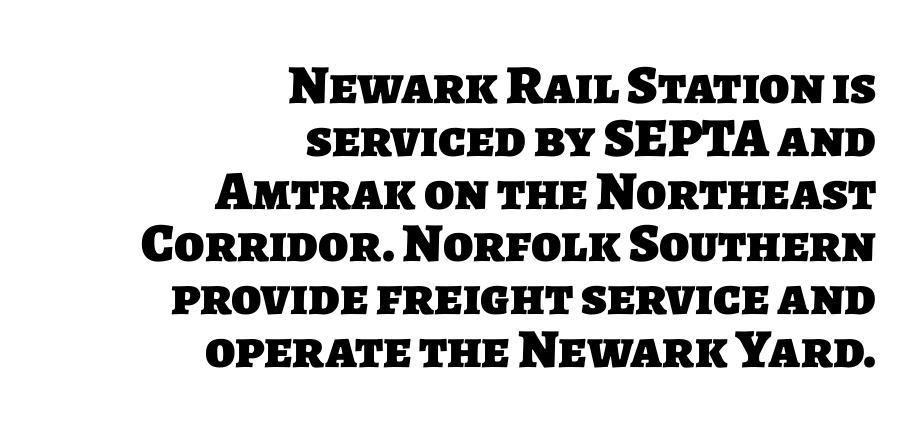
The image shows 55 px heavy sans-serif type; set right-aligned, tight line spacing (0.96x), normal letter spacing, not underlined; low stroke contrast and a large x-height.
